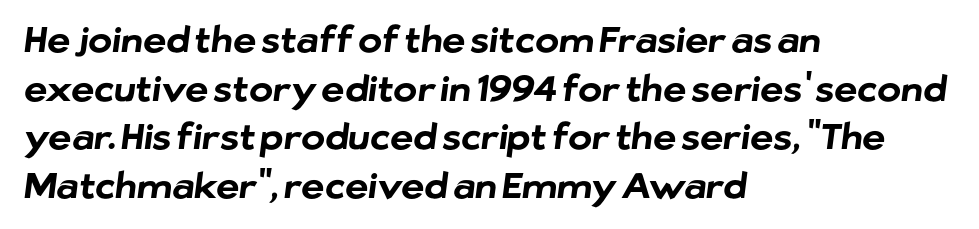
{"serif": "no", "bold": "yes", "weight": "bold", "width": "normal", "stroke_contrast": "low", "x_height": "medium", "monospaced": "no", "underline": "no", "align": "left", "line_spacing": "normal", "line_spacing_ratio": 1.35, "letter_spacing": "normal", "letter_spacing_em": 0.0, "glyph_px": 36}
